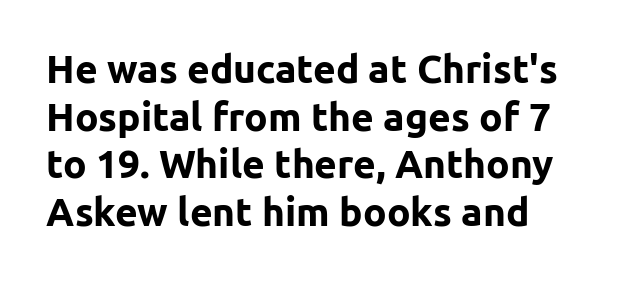
The image shows 39 px bold sans-serif type, upright; set left-aligned, line spacing 1.22x, normal letter spacing, not underlined; low stroke contrast and a medium x-height.
